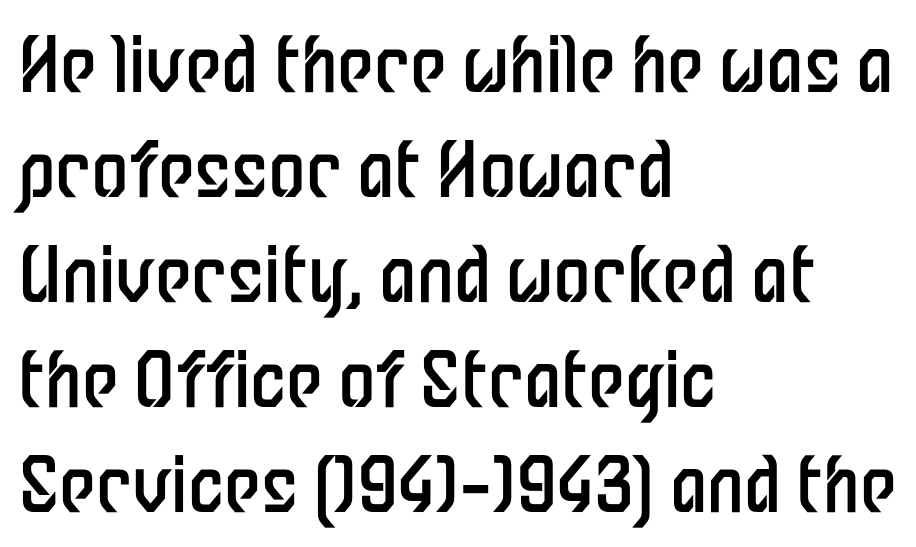
Q: Is the text bold? A: No.
Q: Is the text italic (slanted)? A: No, it is upright.
Q: Is the typeface a serif or a sans-serif typeface? A: Sans-serif.
Q: Is the text underlined? A: No.
Q: How is the paragraph aligned? A: Left-aligned.
Q: Is the spacing between letters normal or unusually wide? A: Normal.
Q: Is the spacing between lines tight, normal or loose? A: Normal.
Q: Width (condensed, normal, or wide)? A: Condensed.
Q: Stroke contrast? A: Low.
Q: x-height? A: Medium.
Q: Monospaced? A: No.
